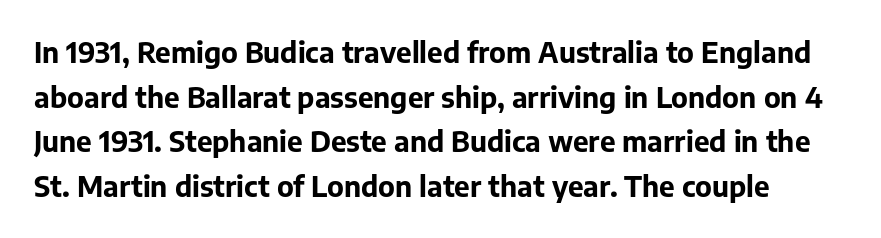
The image shows 28 px bold sans-serif type, upright; set normal line spacing (1.59x), normal letter spacing, not underlined; low stroke contrast and a medium x-height.
